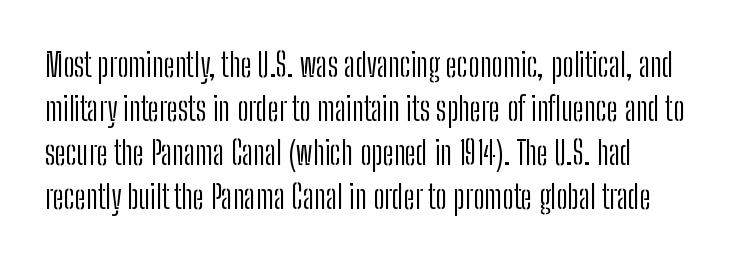
Q: Is the text bold? A: No.
Q: Is the text italic (slanted)? A: No, it is upright.
Q: Is the typeface a serif or a sans-serif typeface? A: Sans-serif.
Q: Is the text underlined? A: No.
Q: Is the spacing between letters normal or unusually wide? A: Normal.
Q: Is the spacing between lines tight, normal or loose? A: Normal.
Q: Width (condensed, normal, or wide)? A: Condensed.
Q: Stroke contrast? A: Low.
Q: x-height? A: Medium.
Q: Monospaced? A: No.
